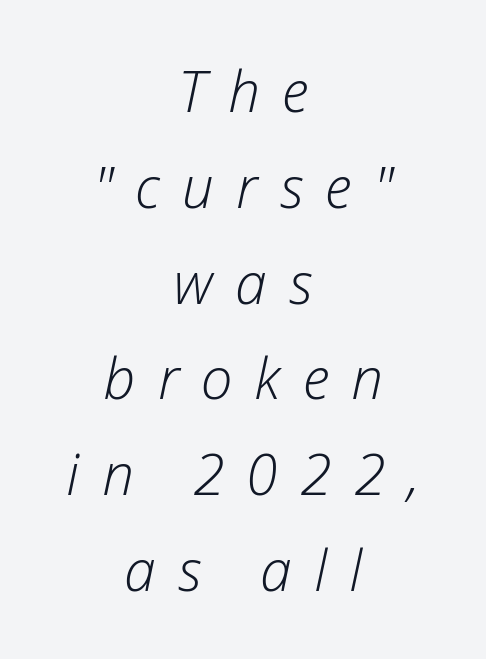
Q: Is the text bold? A: No.
Q: Is the text italic (slanted)? A: Yes, it leans right by about 12 degrees.
Q: Is the text underlined? A: No.
Q: How is the paragraph aligned? A: Centered.
Q: Is the spacing between letters normal or unusually wide? A: Unusually wide.
Q: Is the spacing between lines tight, normal or loose? A: Normal.
Q: Width (condensed, normal, or wide)? A: Normal.
Q: Stroke contrast? A: Low.
Q: x-height? A: Medium.
Q: Monospaced? A: No.
